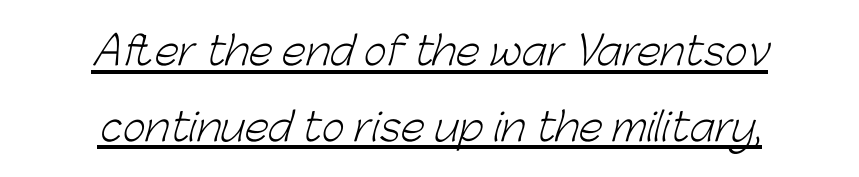
Summary of weight: not heavy and not bold. The leading is generous, giving the passage an open texture. Reading down the block, each line starts at a different indent, mirrored at its end. Glyph-to-glyph distance matches everyday printed text. The passage shown is typed in a proportional face where columns would drift.
